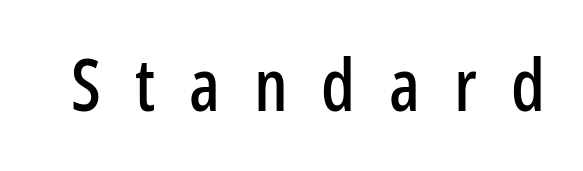
{"serif": "no", "italic": "no", "width": "condensed", "stroke_contrast": "low", "x_height": "medium", "monospaced": "no", "underline": "no", "letter_spacing": "wide", "letter_spacing_em": 0.47, "glyph_px": 72}
